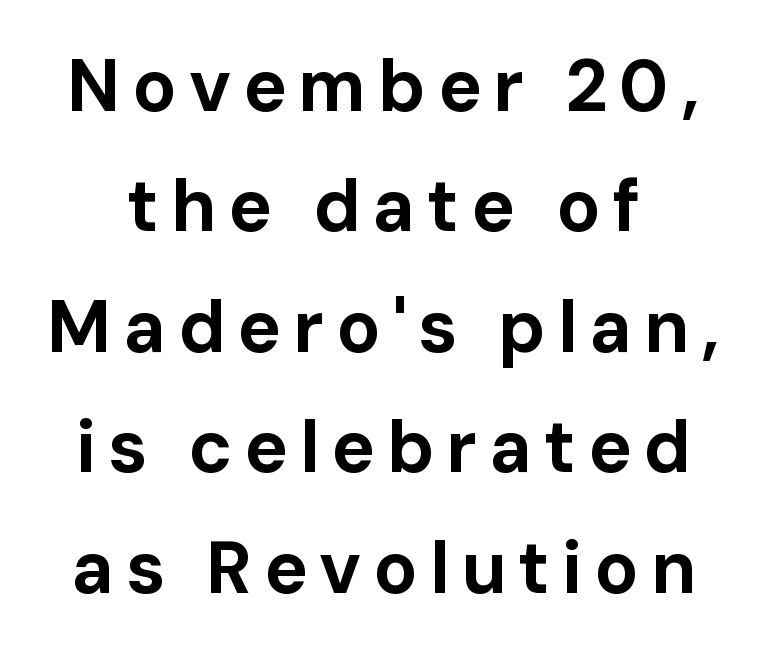
Stroke terminals: plain, sans-serif. Horizontal bands of white between lines are of average thickness. Note the varied advance widths — an 'i' is clearly narrower than an 'm'. Posture: vertical. Glance below the letters and you will spot only blank space.
